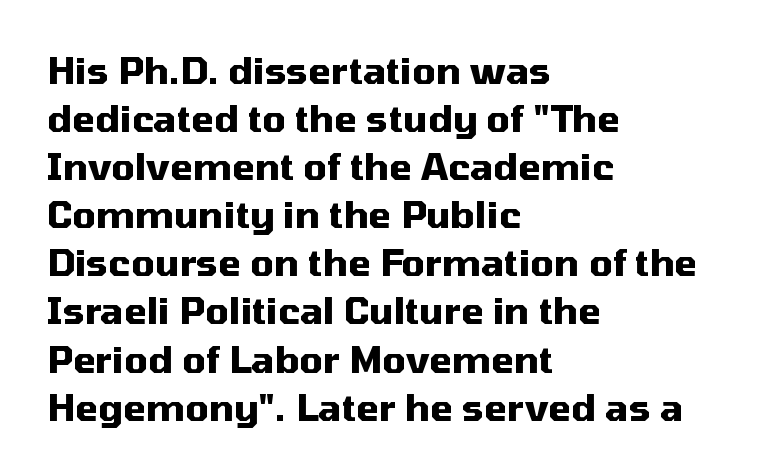
Q: Is the text bold? A: Yes.
Q: Is the text italic (slanted)? A: No, it is upright.
Q: Is the typeface a serif or a sans-serif typeface? A: Sans-serif.
Q: Is the text underlined? A: No.
Q: How is the paragraph aligned? A: Left-aligned.
Q: Is the spacing between letters normal or unusually wide? A: Normal.
Q: Is the spacing between lines tight, normal or loose? A: Normal.
Q: Width (condensed, normal, or wide)? A: Normal.
Q: Stroke contrast? A: Medium.
Q: x-height? A: Medium.
Q: Monospaced? A: No.
